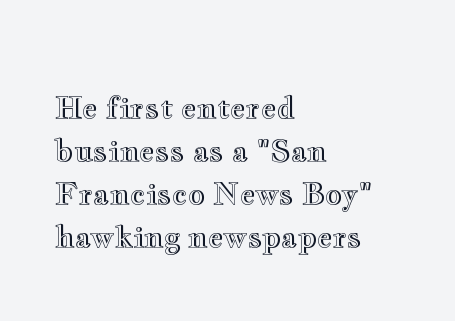
The image shows 30 px wide type, upright; set left-aligned, normal line spacing (1.43x), normal letter spacing, not underlined; a small x-height.
